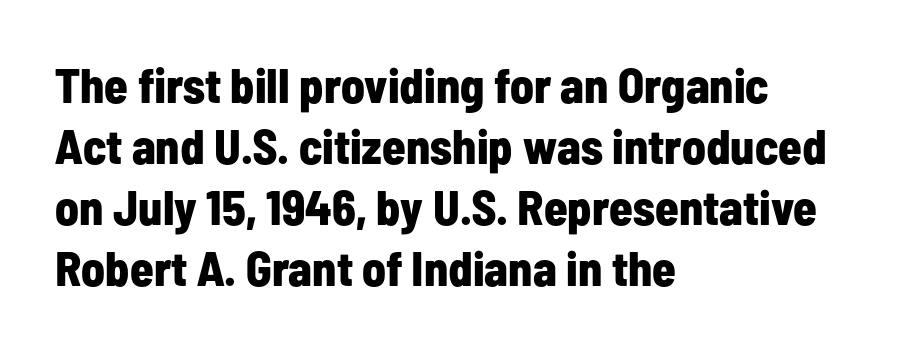
Q: Is the text bold? A: Yes.
Q: Is the text italic (slanted)? A: No, it is upright.
Q: Is the typeface a serif or a sans-serif typeface? A: Sans-serif.
Q: Is the text underlined? A: No.
Q: How is the paragraph aligned? A: Left-aligned.
Q: Is the spacing between letters normal or unusually wide? A: Normal.
Q: Is the spacing between lines tight, normal or loose? A: Normal.
Q: Width (condensed, normal, or wide)? A: Condensed.
Q: Stroke contrast? A: Low.
Q: x-height? A: Medium.
Q: Monospaced? A: No.
